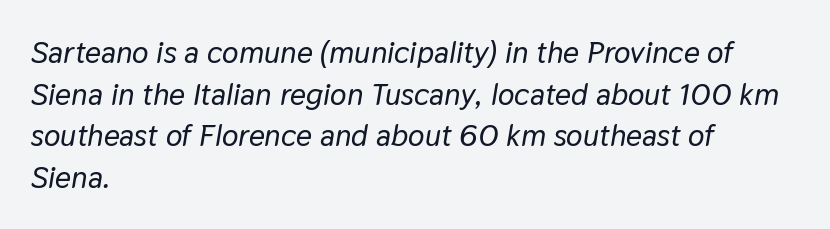
Q: Is the text italic (slanted)? A: Yes, it leans right by about 9 degrees.
Q: Is the text underlined? A: No.
Q: How is the paragraph aligned? A: Left-aligned.
Q: Is the spacing between letters normal or unusually wide? A: Normal.
Q: Is the spacing between lines tight, normal or loose? A: Normal.
Q: Width (condensed, normal, or wide)? A: Normal.
Q: Stroke contrast? A: Low.
Q: x-height? A: Medium.
Q: Monospaced? A: No.
